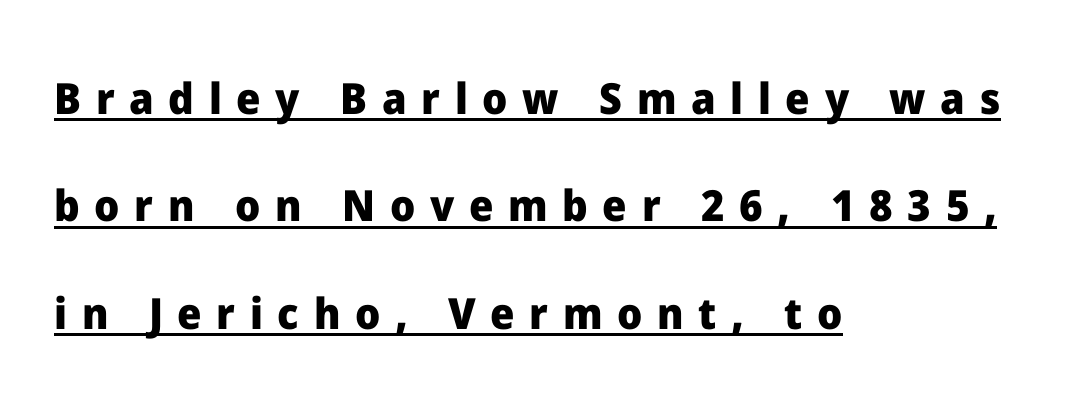
Notice the wide empty band between every row — that's loose leading. Characters follow at a spacing far wider than the type designer built in. Italic? Not at all — the glyphs are vertical. The typesetter chose a ragged-right arrangement here.
